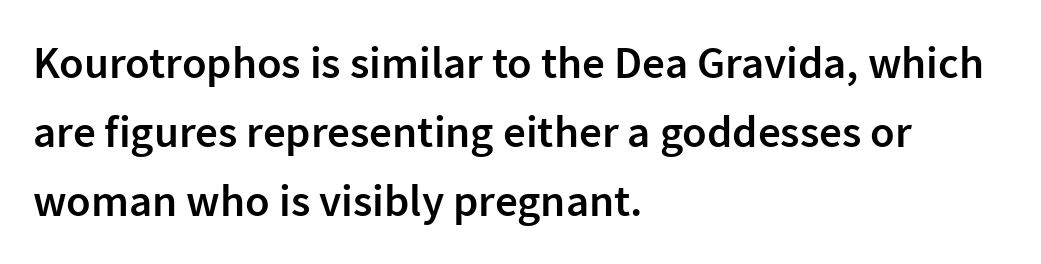
Each line starts at the same left margin while the right side varies. If you drew a line through each stem, it would be perfectly vertical. Each letter keeps its own natural width here, so spacing adapts to shape. The glyphs are unaccompanied by any horizontal stroke below them. Font category for this specimen: sans-serif.
